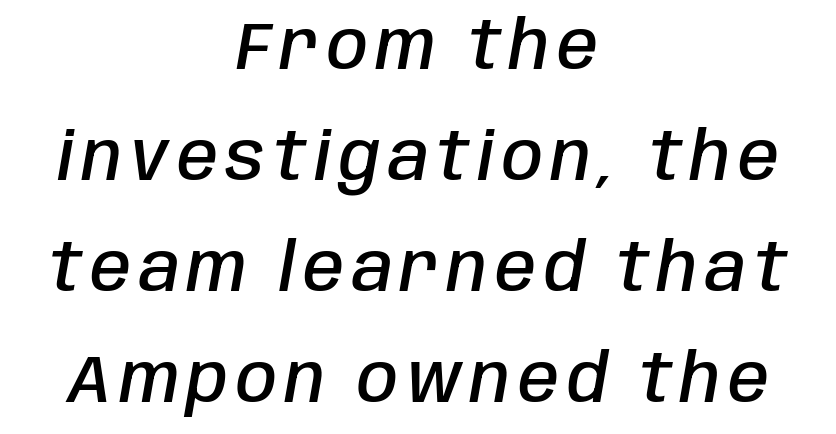
Compared with a flush-left layout, this one balances lines on the center instead. In terms of leading, this rendering sits right in the middle. The letters are slanted; this is an italic face. Set as a demibold, roughly 600 on the weight scale.
